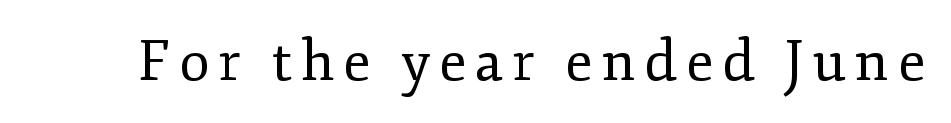
Q: Is the text bold? A: No.
Q: Is the text italic (slanted)? A: No, it is upright.
Q: Is the typeface a serif or a sans-serif typeface? A: Serif.
Q: Is the text underlined? A: No.
Q: Width (condensed, normal, or wide)? A: Normal.
Q: Stroke contrast? A: Low.
Q: x-height? A: Small.
Q: Monospaced? A: No.
